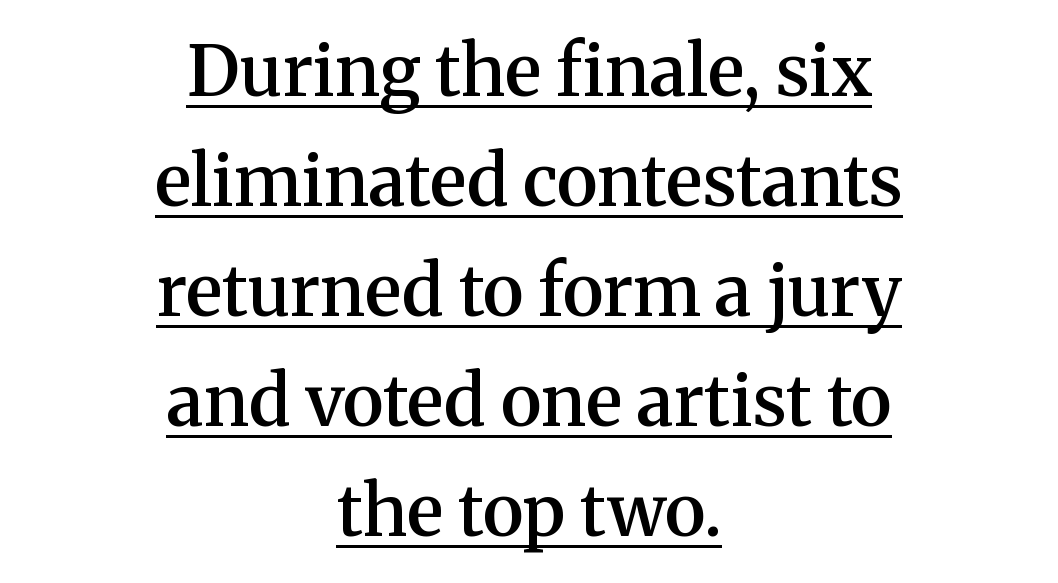
The letters carry serifs — small finishing strokes at the ends of their stems. What weight is shown? A semibold, between regular and bold. Think of a printed novel: that variable character pitch is what you see here. The typesetter chose a symmetrical, centered arrangement here.
